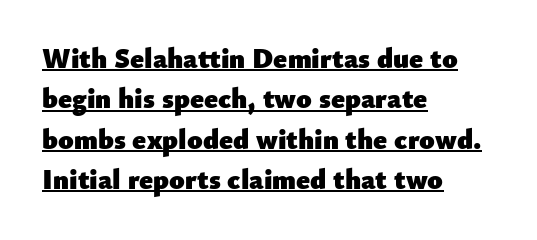
Each letter keeps its own natural width here, so spacing adapts to shape. The face used here has the dense, thick strokes of a bold. These characters rest on top of a visible drawn line. The letters sit at their default tracking, neither squeezed nor spread.
